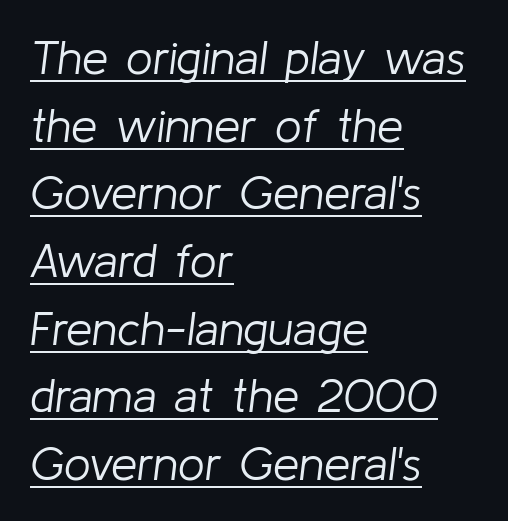
The image shows 47 px light type, italic (leaning right); set left-aligned, normal line spacing (1.44x), normal letter spacing, underlined; low stroke contrast and a medium x-height.
